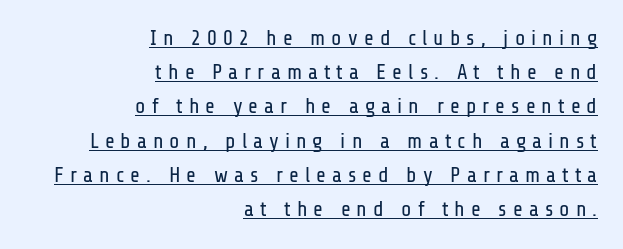
{"italic": "no", "bold": "no", "underline": "yes", "align": "right", "line_spacing": "normal", "line_spacing_ratio": 1.63, "letter_spacing": "wide", "letter_spacing_em": 0.29, "glyph_px": 21}
